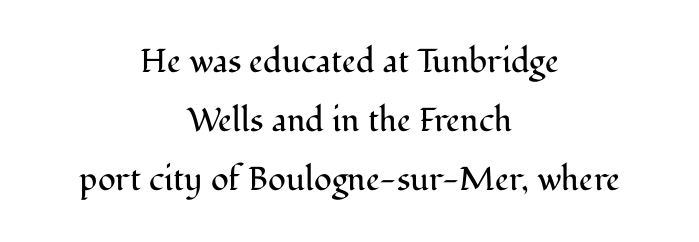
The image shows 33 px regular-weight serif type, upright; set centered, line spacing 1.79x, normal letter spacing, not underlined; medium stroke contrast and a medium x-height.
